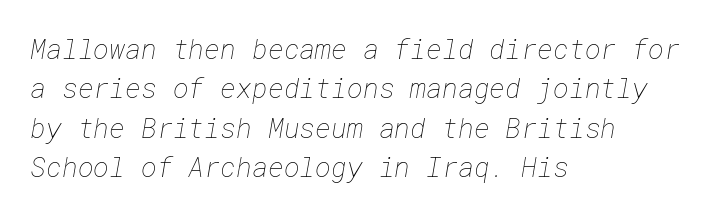
Honestly, there is no underline to notice here at all. Regarding leading, the lines here are spaced in the standard way. The gaps between neighbouring characters are ordinary and unremarkable. One-word summary of the alignment: left. The weight would be labelled regular, book, light, or lighter still.
